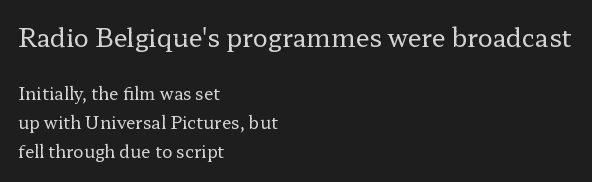
The image shows 25 px text type, upright; set left-aligned, normal line spacing (1.7x), normal letter spacing, not underlined; the first (top) block is 1.47x larger.
